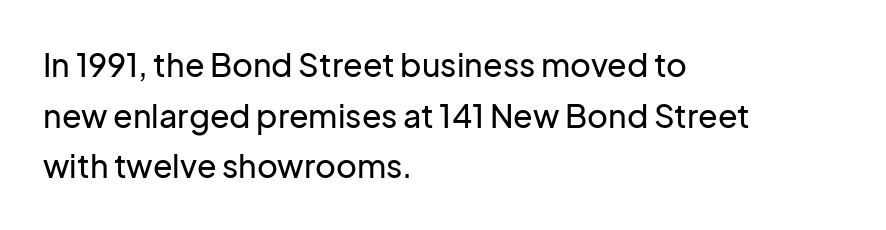
Q: Is the text italic (slanted)? A: No, it is upright.
Q: Is the typeface a serif or a sans-serif typeface? A: Sans-serif.
Q: Is the text underlined? A: No.
Q: How is the paragraph aligned? A: Left-aligned.
Q: Is the spacing between letters normal or unusually wide? A: Normal.
Q: Is the spacing between lines tight, normal or loose? A: Normal.
Q: Width (condensed, normal, or wide)? A: Normal.
Q: Stroke contrast? A: Low.
Q: x-height? A: Medium.
Q: Monospaced? A: No.
